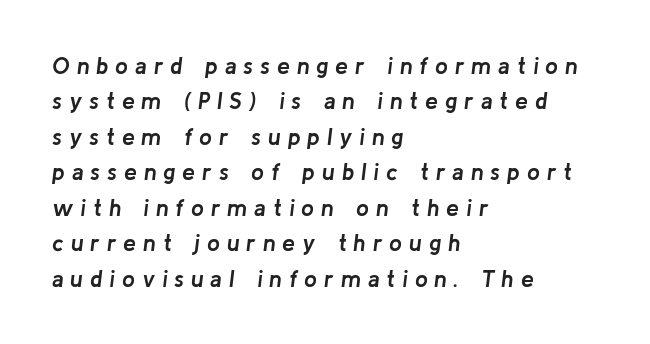
Q: Is the text bold? A: Yes.
Q: Is the text italic (slanted)? A: Yes, it leans right by about 8 degrees.
Q: Is the text underlined? A: No.
Q: How is the paragraph aligned? A: Left-aligned.
Q: Is the spacing between letters normal or unusually wide? A: Unusually wide.
Q: Is the spacing between lines tight, normal or loose? A: Normal.
